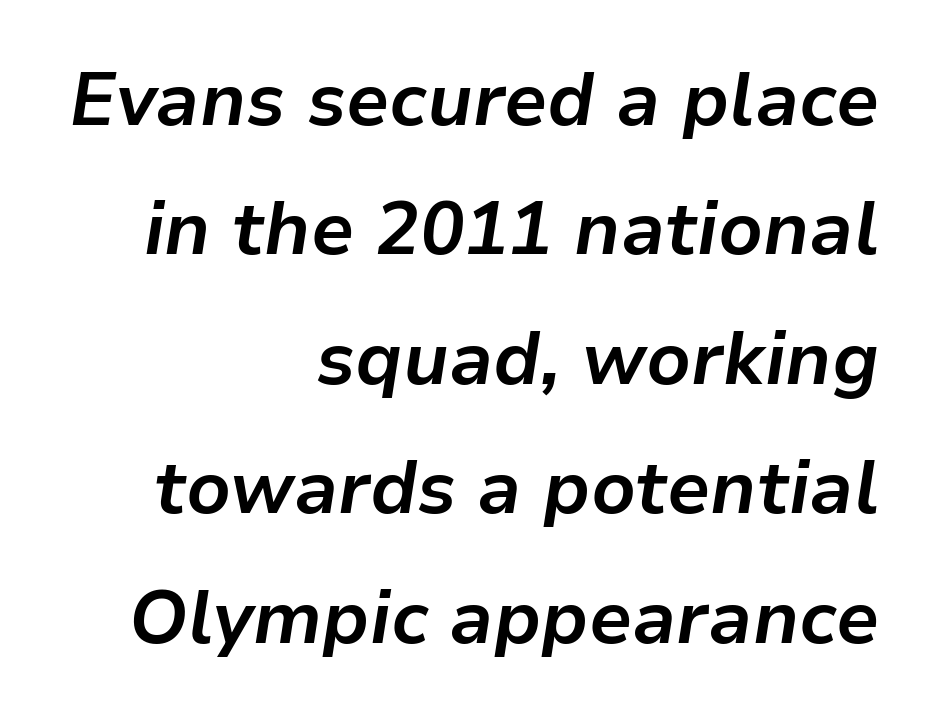
The image shows 74 px bold type, italic (leaning right); set right-aligned, line spacing 1.75x, normal letter spacing, not underlined; low stroke contrast and a medium x-height.
